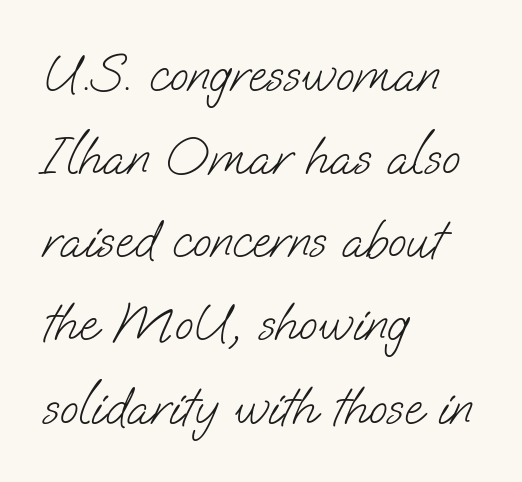
Q: Is the text bold? A: No.
Q: Is the typeface a serif or a sans-serif typeface? A: Sans-serif.
Q: Is the text underlined? A: No.
Q: How is the paragraph aligned? A: Left-aligned.
Q: Is the spacing between letters normal or unusually wide? A: Normal.
Q: Is the spacing between lines tight, normal or loose? A: Normal.
Q: Width (condensed, normal, or wide)? A: Normal.
Q: Stroke contrast? A: Low.
Q: x-height? A: Small.
Q: Monospaced? A: No.
